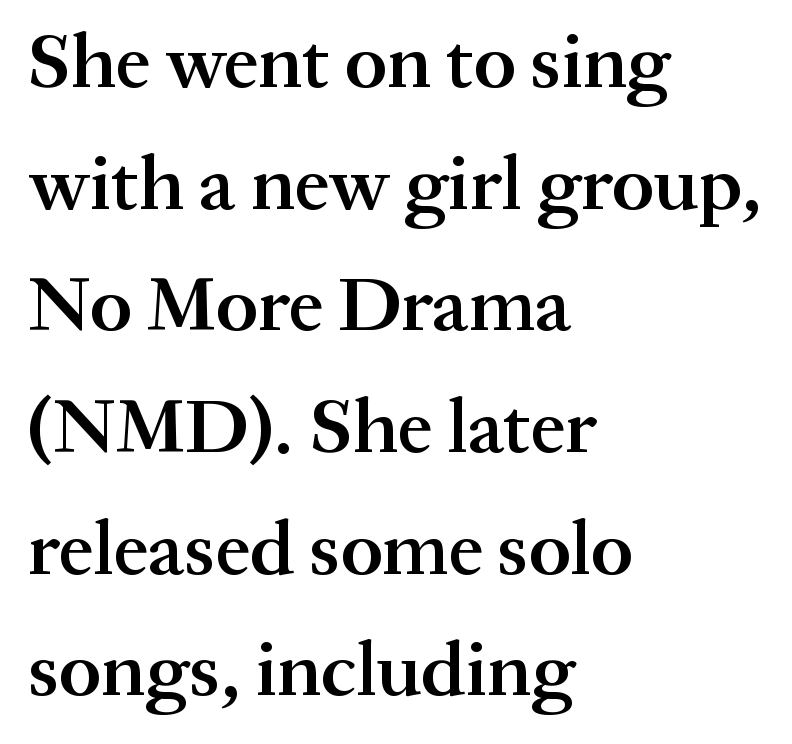
The font's upright variant was chosen for this text. The rendering uses a moderate line-height, typical for paragraphs. Notice the strokes are somewhat thickened but not fully heavy: this is a semibold. The face used here is proportionally spaced, like ordinary book or web type.
